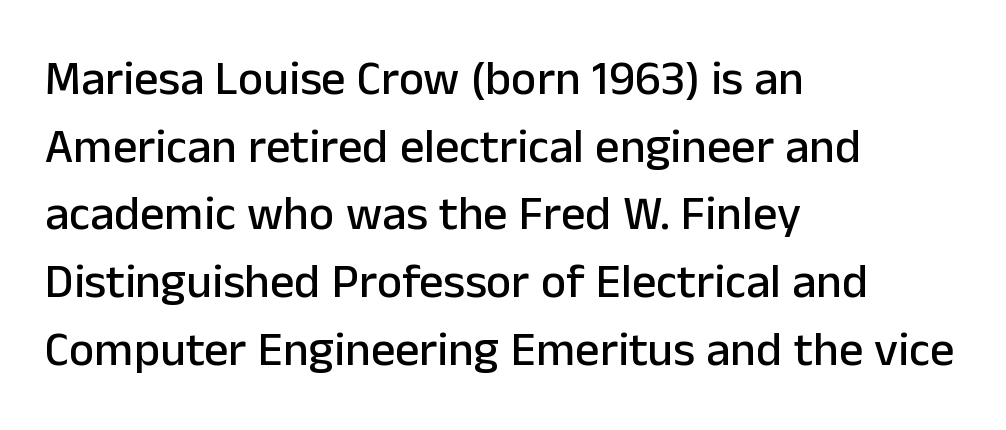
Vertical strokes here are truly vertical. The characters display no serif detailing; their extremities are plain. Proportional: the letters do not fall into vertical columns. The gap between lines stays unmarked. Left-aligned paragraph, ragged on the right.
